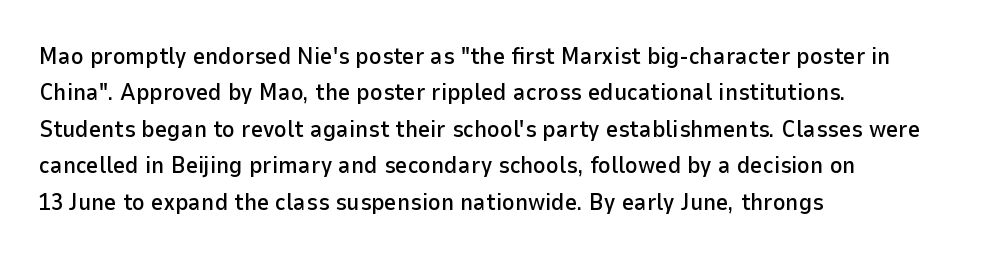
A normal amount of white space separates one row of letters from the next. Is there any slant? The stems are plumb. Nobody touched the tracking dial on this one. Quick note: underline off.
